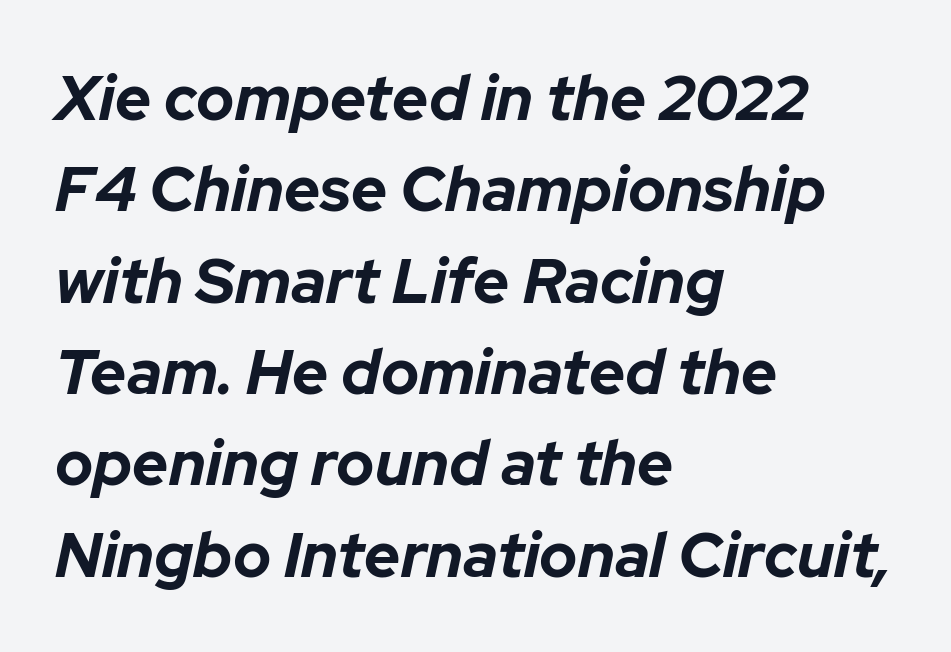
The image shows 63 px bold type, italic (leaning right); set left-aligned, normal line spacing (1.45x), normal letter spacing, not underlined; low stroke contrast and a medium x-height.
